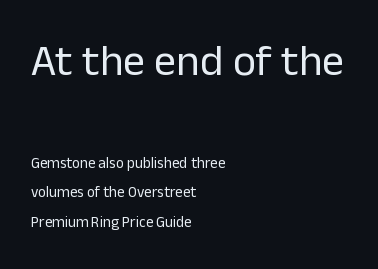
Does the lettering tilt? It doesn't — this is upright. Casual observation: everything's shoved over to the left. You could not count columns in this text — the font is proportionally spaced. These two chunks differ in scale, with the top chunk taking the larger measure. On a weight scale, this lands at 450 or below. Letterform terminals end flat and unadorned throughout the passage.
